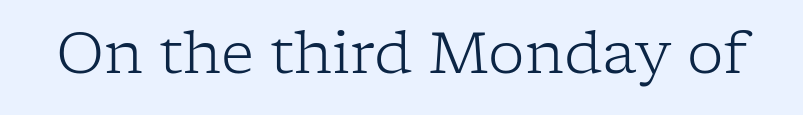
{"serif": "yes", "italic": "no", "bold": "no", "weight": "light", "width": "normal", "stroke_contrast": "low", "x_height": "medium", "monospaced": "no", "underline": "no", "letter_spacing": "normal", "letter_spacing_em": 0.0, "glyph_px": 58}
